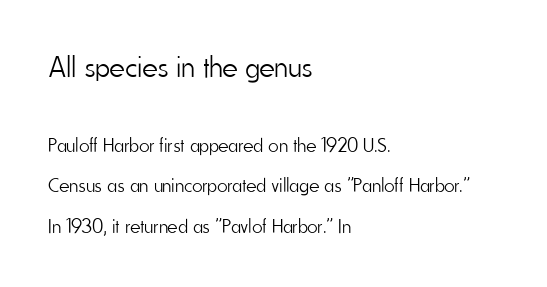
The face used here is a sans, in the tradition of grotesques and geometrics. You could not count columns in this text — the font is proportionally spaced. Teacher's note: observe the even left margin — that is flush-left alignment. Is there much room between lines? Yes — plenty of vertical air separates them. No word sits above an underline.
